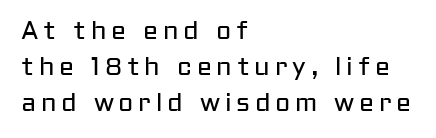
{"italic": "no", "bold": "no", "underline": "no", "align": "left", "line_spacing": "normal", "line_spacing_ratio": 1.44, "glyph_px": 25}
